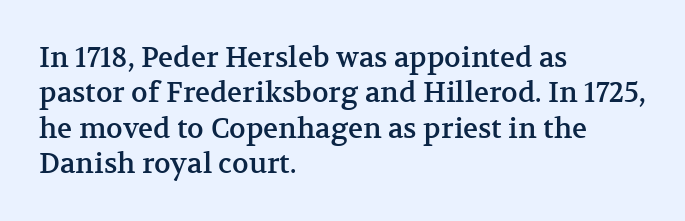
The specimen omits any rule beneath the text block's lines. Students, note that the glyphs here touch the page at normal intervals. The passage shown is typeset with a serif family. Varying glyph widths throughout — classic text-font behaviour. These lines were composed using upright roman letters.
